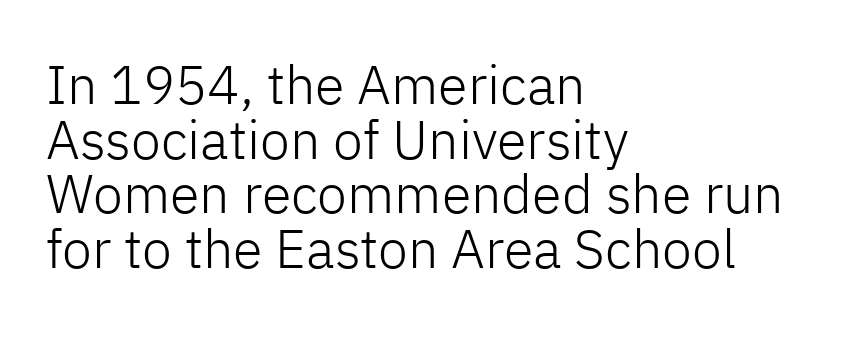
{"serif": "no", "italic": "no", "bold": "no", "weight": "light", "width": "normal", "stroke_contrast": "low", "x_height": "medium", "monospaced": "no", "underline": "no", "align": "left", "line_spacing": "tight", "line_spacing_ratio": 1.01, "letter_spacing": "normal", "letter_spacing_em": 0.0, "glyph_px": 54}
